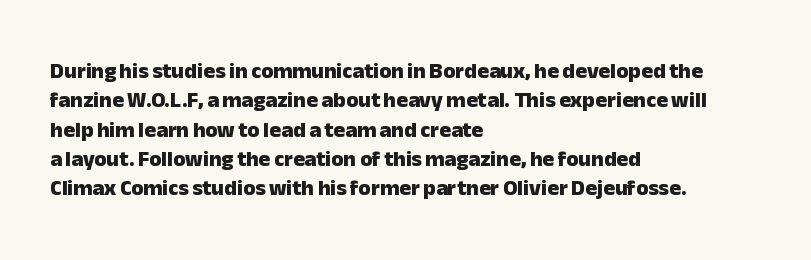
The image shows 22 px bold type, upright; set left-aligned, normal line spacing (1.33x), normal letter spacing, not underlined.
